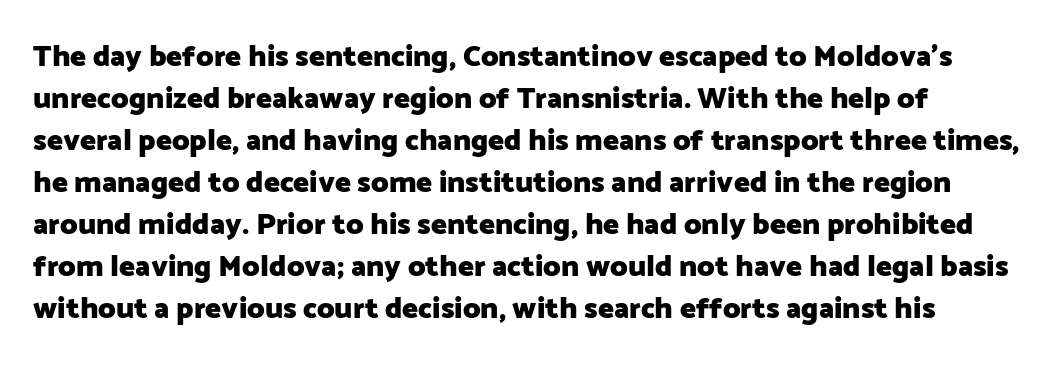
{"serif": "no", "italic": "no", "bold": "yes", "weight": "heavy", "width": "normal", "stroke_contrast": "low", "x_height": "medium", "monospaced": "no", "underline": "no", "align": "left", "line_spacing": "normal", "line_spacing_ratio": 1.4, "letter_spacing": "normal", "letter_spacing_em": 0.0, "glyph_px": 30}
